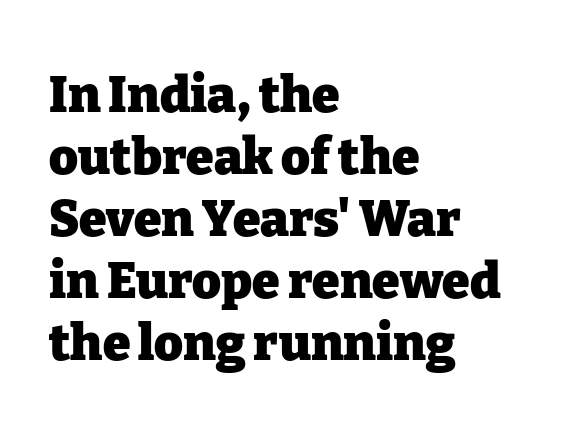
Stroke terminals: seriffed. A clean baseline with only descenders dipping below it. Horizontal alignment here is leftward, the default for most running prose. Every letter is thick-stroked: bold, no question. This sample has the flowing, uneven cadence of proportional lettering. The horizontal fit of the characters is conventional and even.
